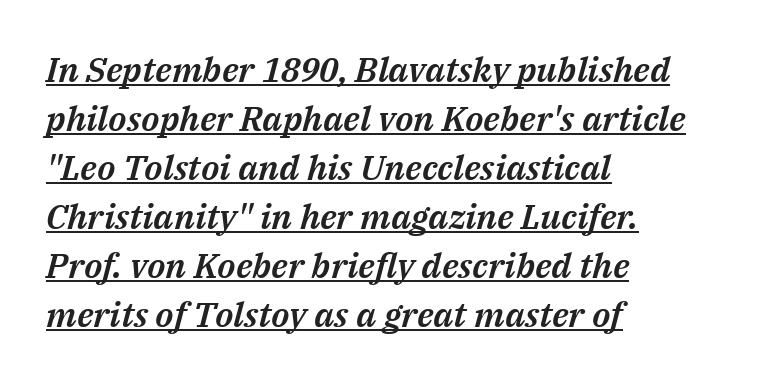
Q: Is the text italic (slanted)? A: Yes, it leans right by about 14 degrees.
Q: Is the text underlined? A: Yes.
Q: How is the paragraph aligned? A: Left-aligned.
Q: Is the spacing between letters normal or unusually wide? A: Normal.
Q: Is the spacing between lines tight, normal or loose? A: Normal.
Q: Width (condensed, normal, or wide)? A: Normal.
Q: Stroke contrast? A: Medium.
Q: x-height? A: Medium.
Q: Monospaced? A: No.
